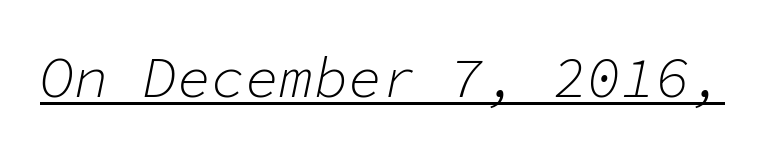
Q: Is the text bold? A: No.
Q: Is the text italic (slanted)? A: Yes, it leans right by about 11 degrees.
Q: Is the text underlined? A: Yes.
Q: Is the spacing between letters normal or unusually wide? A: Normal.
Q: Width (condensed, normal, or wide)? A: Normal.
Q: Stroke contrast? A: Low.
Q: x-height? A: Medium.
Q: Monospaced? A: Yes.
